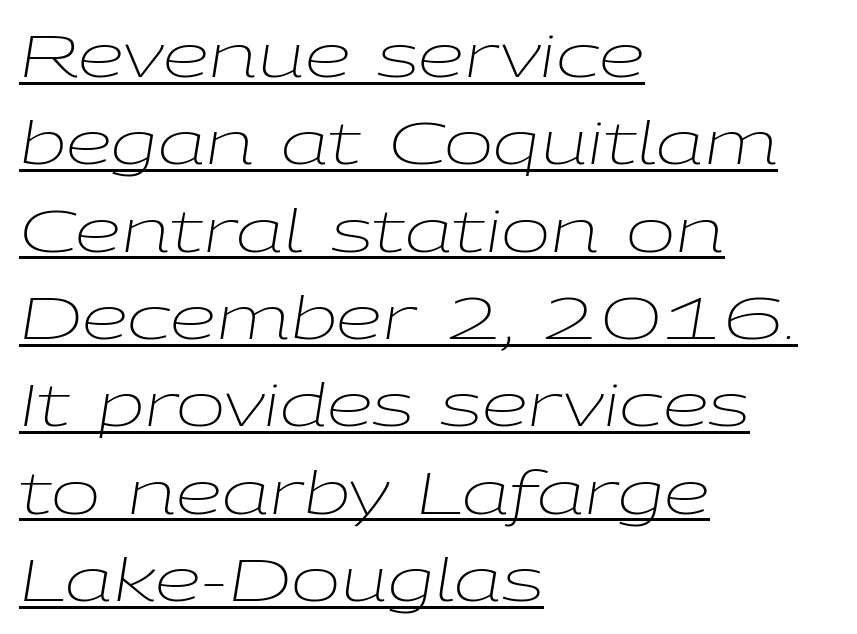
The image shows 59 px light, wide type, italic (leaning right); set left-aligned, normal line spacing (1.48x), normal letter spacing, underlined; low stroke contrast and a medium x-height.
